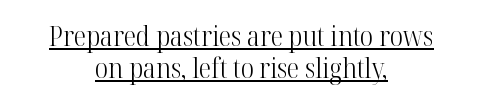
The image shows 28 px light, condensed serif type, upright; set centered, tight line spacing (1.14x), normal letter spacing, underlined; high stroke contrast and a medium x-height.
